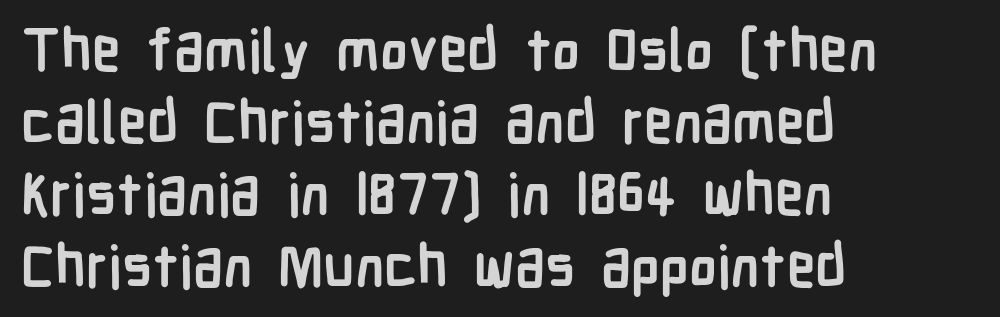
The area under the type is left untouched. Style check: upright. These lines are composed in type without serifs. If you drew a ruler down the left edge, every line would touch it. Observe the ordinary spacing: letters are neighbours, not strangers.
